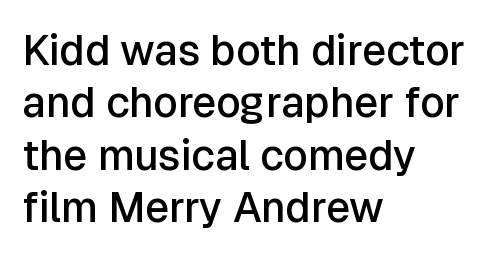
Q: Is the text bold? A: Semi-bold.
Q: Is the text italic (slanted)? A: No, it is upright.
Q: Is the typeface a serif or a sans-serif typeface? A: Sans-serif.
Q: Is the text underlined? A: No.
Q: How is the paragraph aligned? A: Left-aligned.
Q: Is the spacing between letters normal or unusually wide? A: Normal.
Q: Is the spacing between lines tight, normal or loose? A: Normal.
Q: Width (condensed, normal, or wide)? A: Normal.
Q: Stroke contrast? A: Low.
Q: x-height? A: Medium.
Q: Monospaced? A: No.
